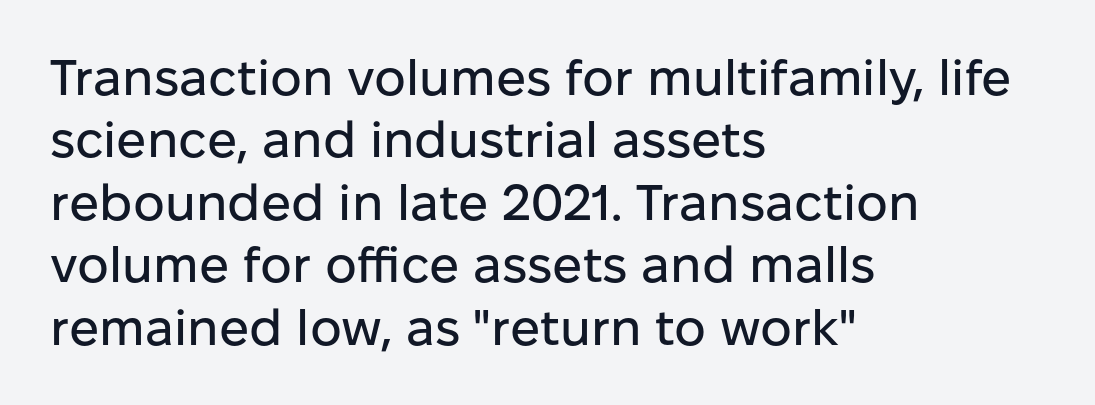
{"serif": "no", "italic": "no", "width": "normal", "stroke_contrast": "low", "x_height": "medium", "monospaced": "no", "underline": "no", "align": "left", "line_spacing": "normal", "line_spacing_ratio": 1.25, "letter_spacing": "normal", "letter_spacing_em": 0.0, "glyph_px": 50}
